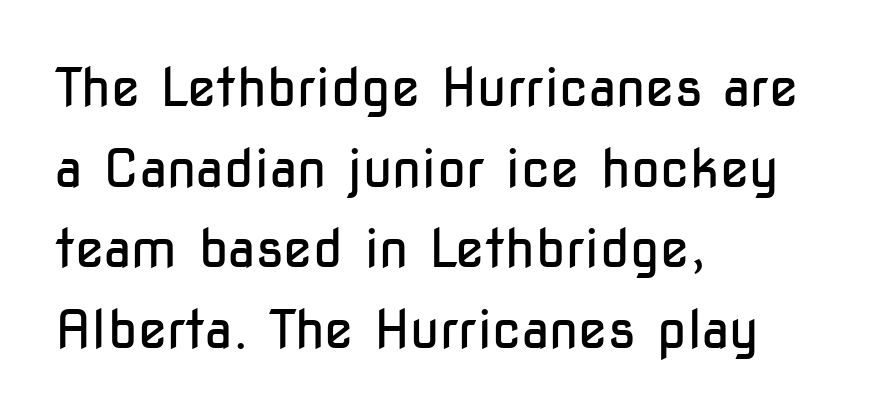
The letters stand straight up with perfectly vertical stems. Between one letter and the next there's only the usual sliver of space. Summary of weight: not heavy and not bold. The designer left line spacing at the default. No word sits above an underline.
